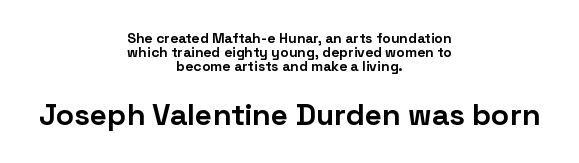
Q: Is the text bold? A: Yes.
Q: Is the text italic (slanted)? A: No, it is upright.
Q: Is the typeface a serif or a sans-serif typeface? A: Sans-serif.
Q: Is the text underlined? A: No.
Q: How is the paragraph aligned? A: Centered.
Q: Is the spacing between letters normal or unusually wide? A: Normal.
Q: Is the spacing between lines tight, normal or loose? A: Tight.
Q: Which block of text is set in a larger size, the first (top) or the second (bottom)? A: The second (bottom) one.
Q: Width (condensed, normal, or wide)? A: Normal.
Q: Stroke contrast? A: Low.
Q: x-height? A: Medium.
Q: Monospaced? A: No.
